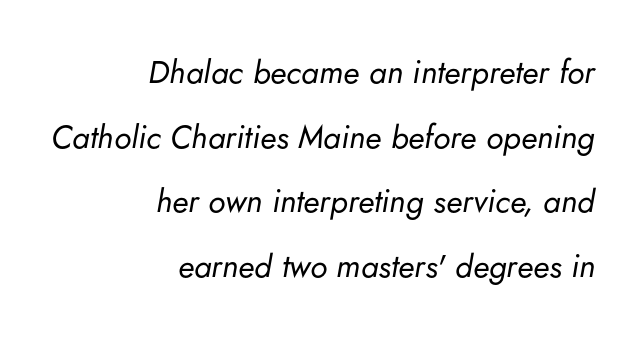
{"italic": "yes", "lean": "right", "slant_degrees": 5, "bold": "no", "weight": "regular", "width": "normal", "stroke_contrast": "low", "x_height": "small", "monospaced": "no", "underline": "no", "align": "right", "line_spacing": "loose", "line_spacing_ratio": 2.02, "letter_spacing": "normal", "letter_spacing_em": 0.0, "glyph_px": 32}
